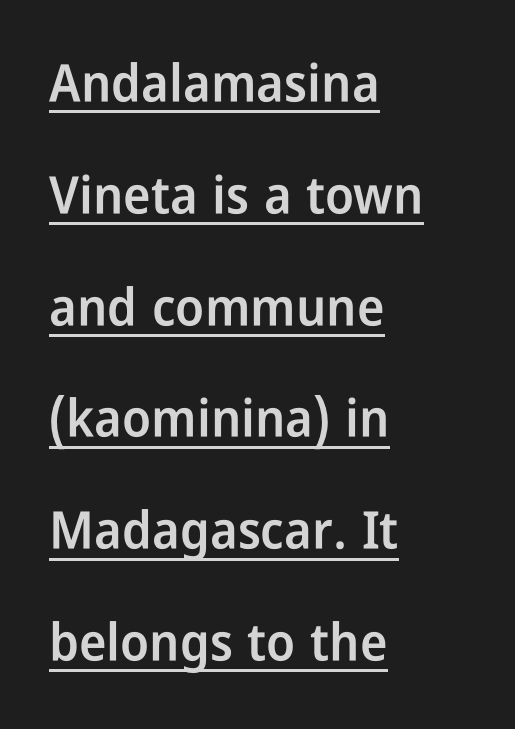
If you drew a ruler down the left edge, every line would touch it. The typography opts for an upright posture over an oblique one. The tracking reads as untouched default to a designer's eye. The passage shown is typed in a proportional face where columns would drift. The passage shown stacks its lines with a broad gap.
